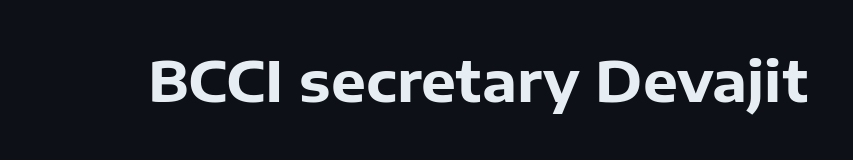
{"serif": "no", "italic": "no", "bold": "yes", "weight": "heavy", "width": "normal", "stroke_contrast": "low", "x_height": "medium", "monospaced": "no", "underline": "no", "letter_spacing": "normal", "letter_spacing_em": 0.0, "glyph_px": 55}
